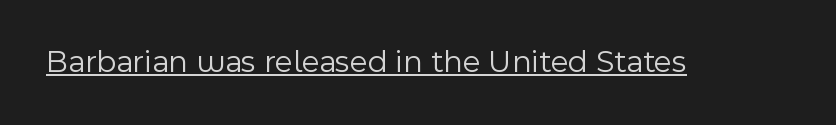
Q: Is the text bold? A: No.
Q: Is the text italic (slanted)? A: No, it is upright.
Q: Is the typeface a serif or a sans-serif typeface? A: Sans-serif.
Q: Is the text underlined? A: Yes.
Q: Is the spacing between letters normal or unusually wide? A: Normal.
Q: Width (condensed, normal, or wide)? A: Normal.
Q: x-height? A: Medium.
Q: Monospaced? A: No.
